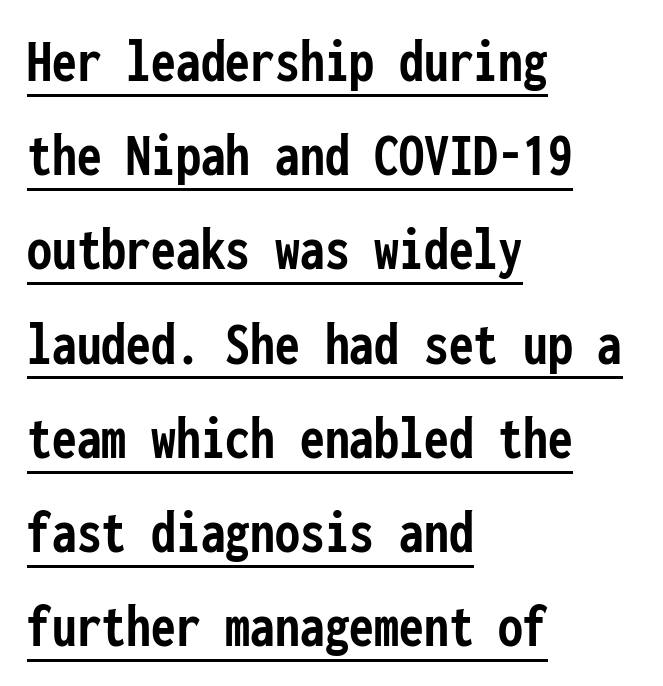
{"serif": "no", "italic": "no", "bold": "yes", "weight": "semibold", "width": "condensed", "stroke_contrast": "low", "x_height": "medium", "monospaced": "yes", "underline": "yes", "align": "left", "line_spacing": "normal", "line_spacing_ratio": 1.52, "letter_spacing": "normal", "letter_spacing_em": 0.0, "glyph_px": 62}
